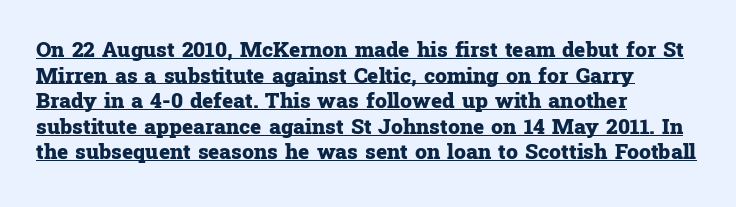
Caption: bold face, heavy strokes. Tracking here is standard; glyphs follow each other at the usual distance. The letters stand straight up with perfectly vertical stems. Caption: lettering with a line underneath. Casual observation: everything's shoved over to the left.
